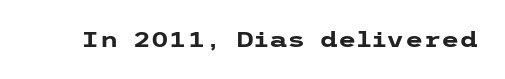
Q: Is the text bold? A: Yes.
Q: Is the text italic (slanted)? A: No, it is upright.
Q: Is the text underlined? A: No.
Q: Is the spacing between letters normal or unusually wide? A: Normal.
